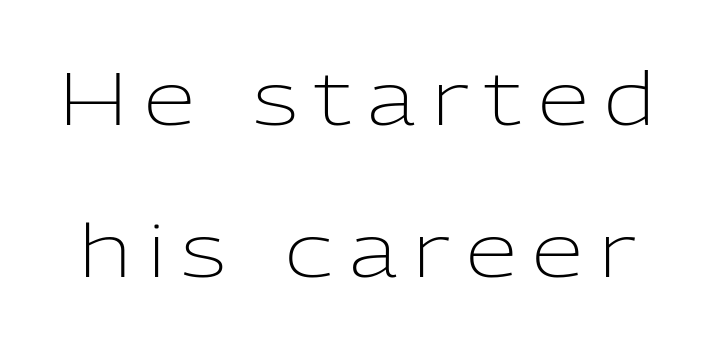
{"serif": "no", "italic": "no", "bold": "no", "weight": "light", "width": "normal", "stroke_contrast": "low", "x_height": "medium", "monospaced": "no", "underline": "no", "line_spacing": "loose", "line_spacing_ratio": 2.05, "letter_spacing": "wide", "letter_spacing_em": 0.22, "glyph_px": 74}
